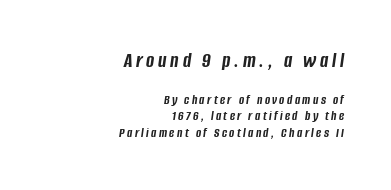
These lines carry a lot of weight — the face is fully bold. The baseline area is clear. Larger block? The one above; the one below is distinctly smaller. Slant detected: the letters are inclined.
